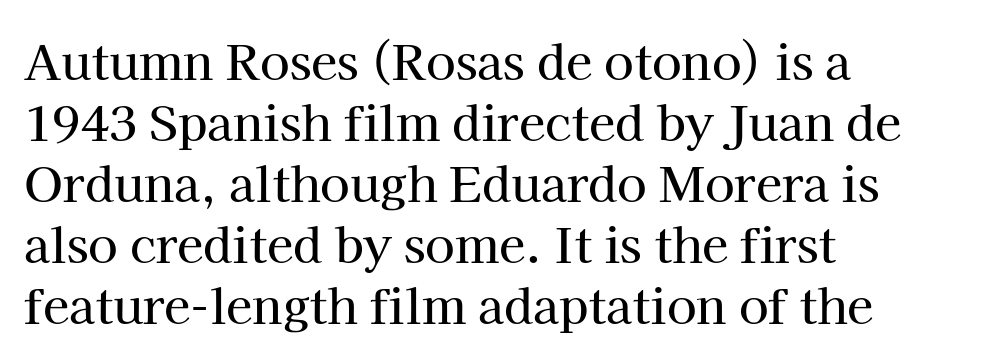
Q: Is the text italic (slanted)? A: No, it is upright.
Q: Is the typeface a serif or a sans-serif typeface? A: Serif.
Q: Is the text underlined? A: No.
Q: How is the paragraph aligned? A: Left-aligned.
Q: Is the spacing between letters normal or unusually wide? A: Normal.
Q: Is the spacing between lines tight, normal or loose? A: Normal.
Q: Width (condensed, normal, or wide)? A: Normal.
Q: Stroke contrast? A: High.
Q: x-height? A: Medium.
Q: Monospaced? A: No.
